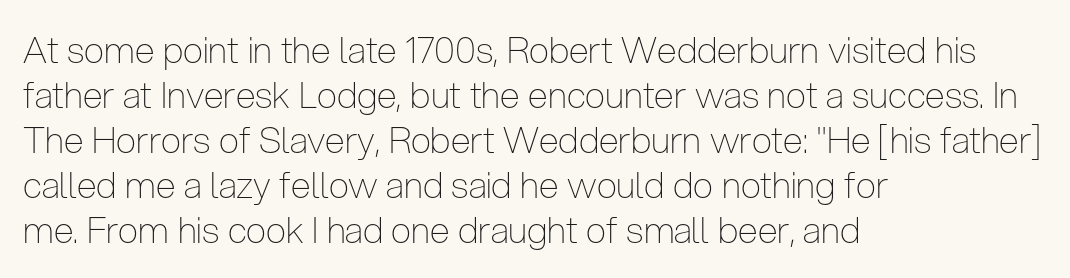
Observe the ordinary spacing: letters are neighbours, not strangers. Has an underline been added? It has not. Reading down the column, the eye jumps a familiar distance to each next line. Grotesque or geometric, the face here clearly has no serifs.
